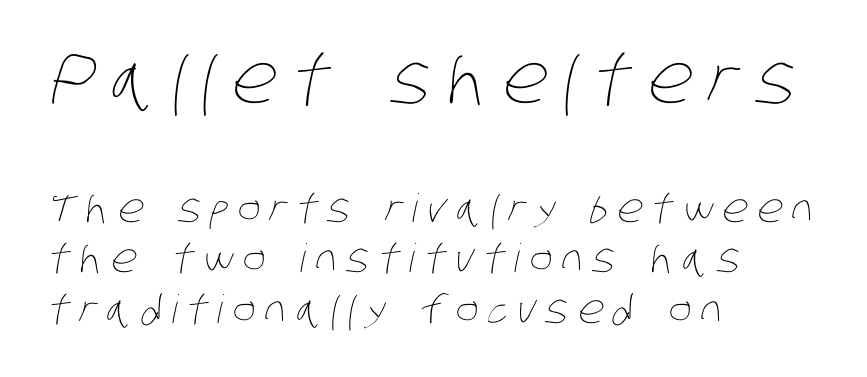
The type is letterspaced generously, with wide tracking. Do the characters align in a grid? No, the font is proportional. Summary of vertical rhythm: regular, with standard interline spacing. These two chunks differ in scale, with the top chunk taking the larger measure. Descender tails drop into unmarked territory.
